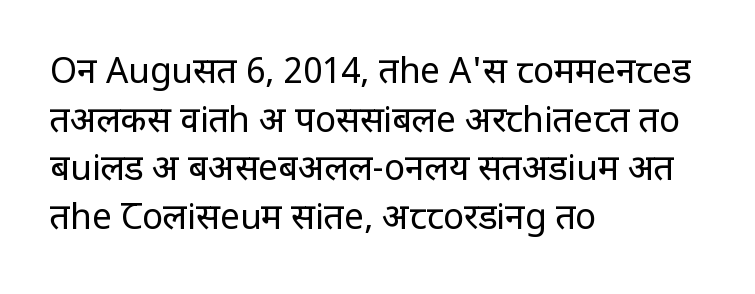
Q: Is the text bold? A: No.
Q: Is the text italic (slanted)? A: No, it is upright.
Q: Is the typeface a serif or a sans-serif typeface? A: Sans-serif.
Q: Is the text underlined? A: No.
Q: How is the paragraph aligned? A: Left-aligned.
Q: Is the spacing between letters normal or unusually wide? A: Normal.
Q: Is the spacing between lines tight, normal or loose? A: Normal.
Q: Width (condensed, normal, or wide)? A: Condensed.
Q: Stroke contrast? A: Low.
Q: x-height? A: Large.
Q: Monospaced? A: No.
